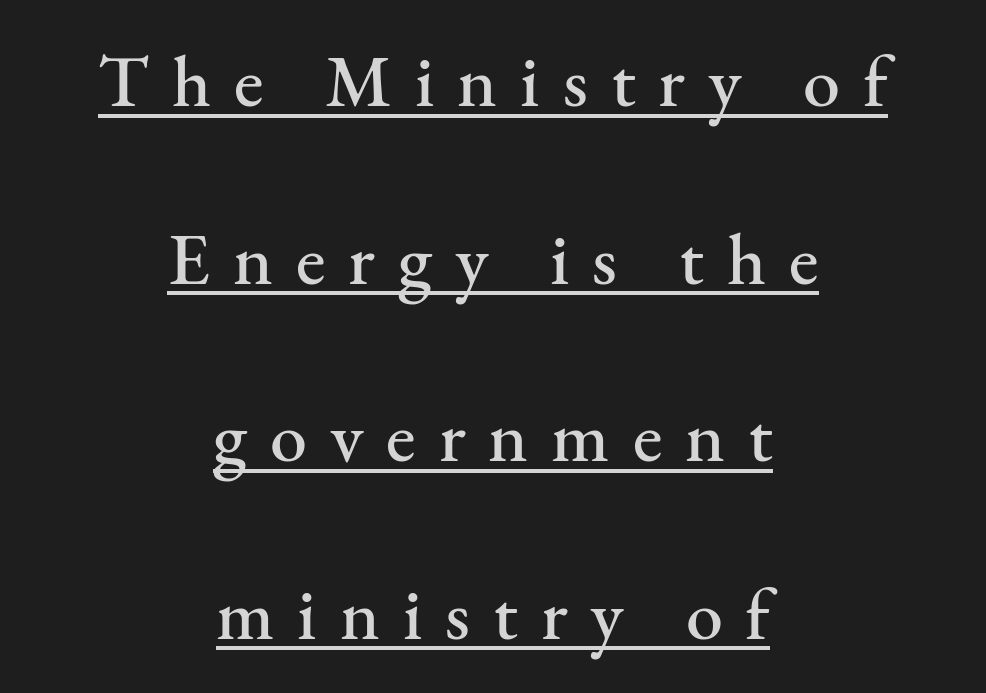
{"serif": "yes", "italic": "no", "width": "normal", "stroke_contrast": "medium", "x_height": "small", "monospaced": "no", "underline": "yes", "align": "center", "line_spacing": "loose", "line_spacing_ratio": 2.4, "letter_spacing": "wide", "letter_spacing_em": 0.31, "glyph_px": 74}
